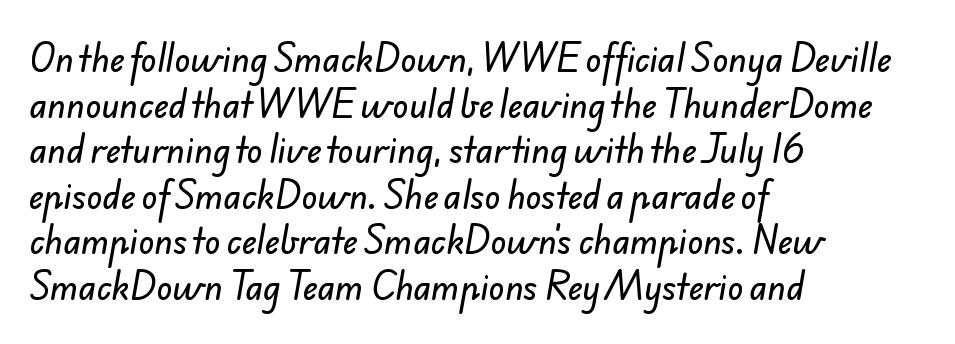
{"serif": "no", "width": "normal", "stroke_contrast": "low", "x_height": "small", "monospaced": "no", "underline": "no", "align": "left", "line_spacing": "normal", "line_spacing_ratio": 1.38, "letter_spacing": "normal", "letter_spacing_em": 0.0, "glyph_px": 33}
